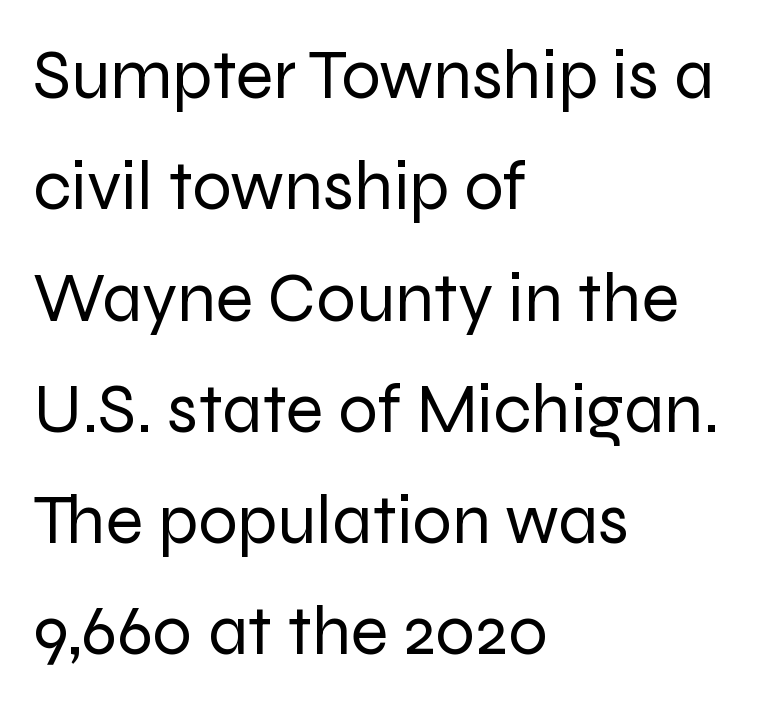
{"serif": "no", "italic": "no", "bold": "no", "weight": "regular", "width": "normal", "stroke_contrast": "low", "x_height": "medium", "monospaced": "no", "underline": "no", "align": "left", "line_spacing": "normal", "line_spacing_ratio": 1.59, "letter_spacing": "normal", "letter_spacing_em": 0.0, "glyph_px": 70}
